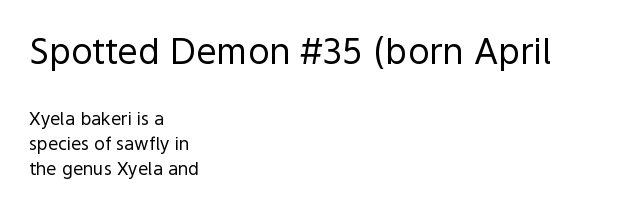
{"serif": "no", "italic": "no", "bold": "no", "weight": "regular", "width": "normal", "x_height": "medium", "monospaced": "no", "underline": "no", "align": "left", "line_spacing": "normal", "line_spacing_ratio": 1.38, "letter_spacing": "normal", "letter_spacing_em": 0.0, "larger_block": "first", "size_ratio": 2.0, "glyph_px": 36}
